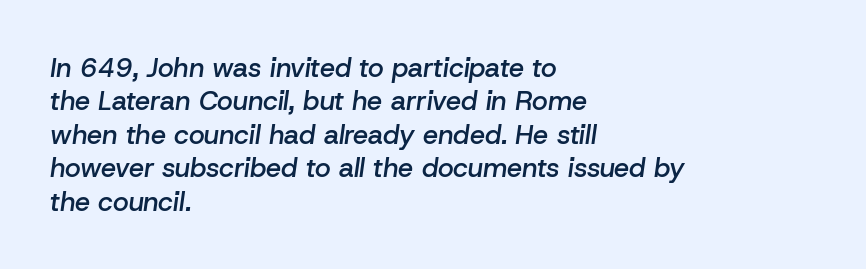
Q: Is the text bold? A: Semi-bold.
Q: Is the text italic (slanted)? A: Yes, it leans right by about 8 degrees.
Q: Is the text underlined? A: No.
Q: How is the paragraph aligned? A: Left-aligned.
Q: Is the spacing between letters normal or unusually wide? A: Normal.
